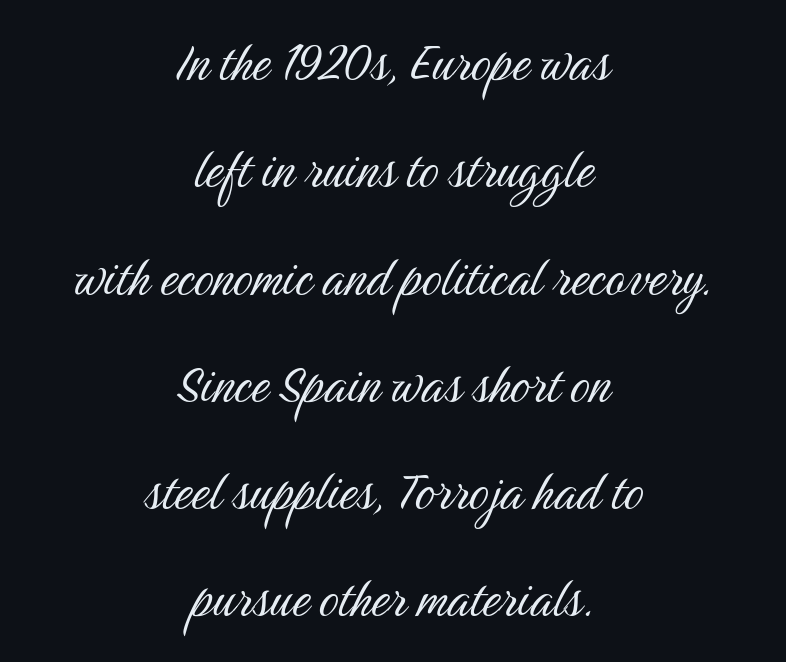
{"serif": "no", "bold": "no", "weight": "light", "width": "condensed", "stroke_contrast": "medium", "x_height": "medium", "monospaced": "no", "underline": "no", "align": "center", "line_spacing_ratio": 1.73, "letter_spacing": "normal", "letter_spacing_em": 0.0, "glyph_px": 62}
